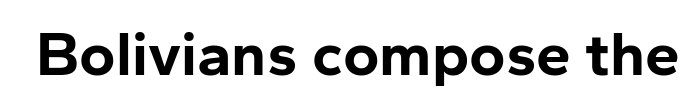
The glyphs are unaccompanied by any horizontal stroke below them. You'd pick this weight for a headline — it's a proper bold. The rendering keeps characters at their native spacing. Note: no serifs on the glyphs. Tall strokes in this sample are plumb rather than angled. This sample has the flowing, uneven cadence of proportional lettering.
